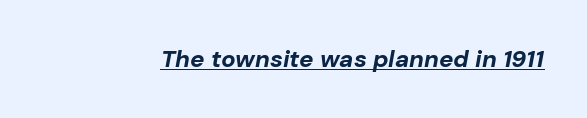
Q: Is the text bold? A: Yes.
Q: Is the text italic (slanted)? A: Yes, it leans right by about 10 degrees.
Q: Is the text underlined? A: Yes.
Q: Is the spacing between letters normal or unusually wide? A: Normal.
